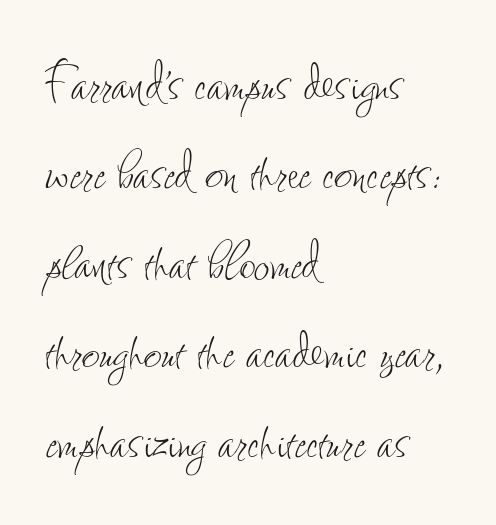
{"bold": "no", "weight": "thin", "width": "condensed", "stroke_contrast": "low", "x_height": "small", "monospaced": "no", "underline": "no", "align": "left", "line_spacing": "normal", "line_spacing_ratio": 1.42, "letter_spacing": "normal", "letter_spacing_em": 0.0, "glyph_px": 63}
